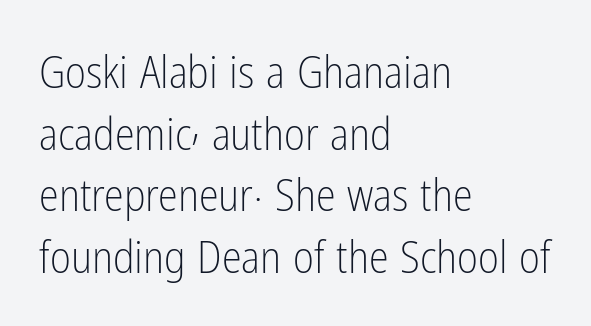
{"serif": "no", "italic": "no", "bold": "no", "weight": "light", "width": "condensed", "stroke_contrast": "low", "x_height": "medium", "monospaced": "no", "underline": "no", "align": "left", "line_spacing": "normal", "line_spacing_ratio": 1.37, "letter_spacing": "normal", "letter_spacing_em": 0.0, "glyph_px": 45}
